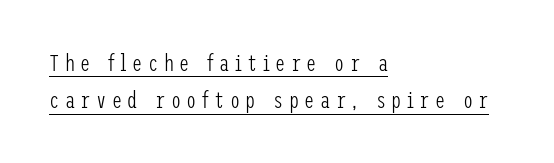
Quick note: underline on. Does the copy run flush right? No — it runs flush left. Spacing between characters has been opened up far beyond the box default. A quiet, ordinary-to-light weight characterises the typeface. A typesetter would mark this as roman, not italic. Whoever set this chose a conventional vertical rhythm.
